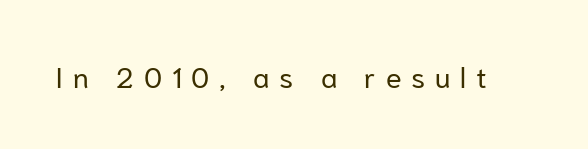
{"serif": "no", "italic": "no", "bold": "no", "weight": "regular", "width": "normal", "stroke_contrast": "low", "x_height": "medium", "monospaced": "no", "underline": "no", "letter_spacing": "wide", "letter_spacing_em": 0.34, "glyph_px": 29}
